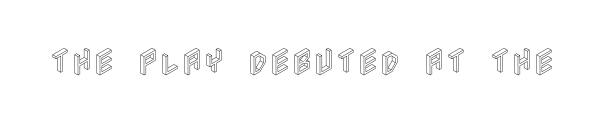
The image shows 30 px condensed type, upright; set normal letter spacing, not underlined; a large x-height.
